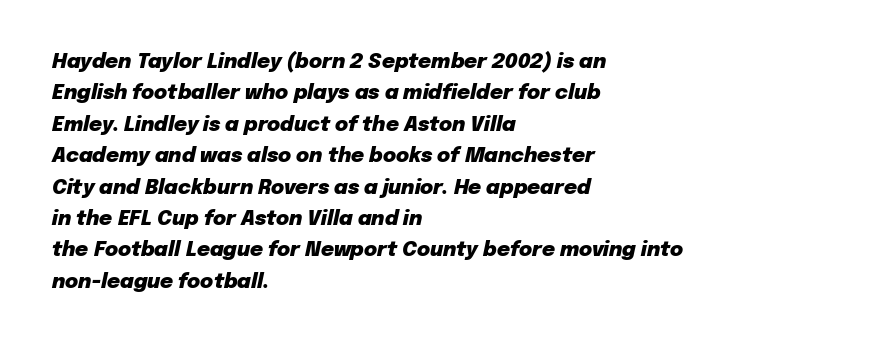
What's the leading like? Ordinary, nothing unusual. Weight check: bold — yes, fully. Visually the block forms a straight wall on the left and a jagged coastline on the right. Default kerning and tracking; the words read as compact shapes. Decoration check: the copy has no underline.
